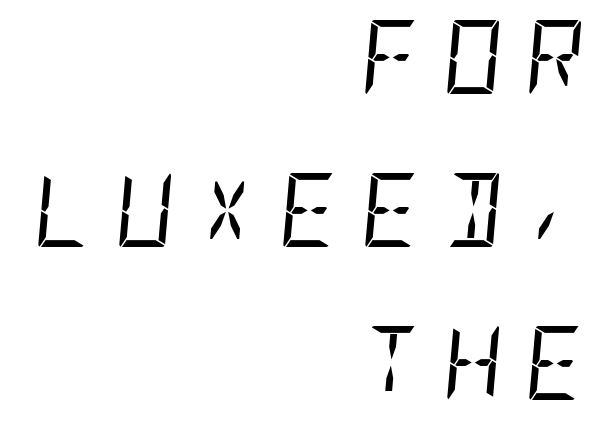
{"italic": "yes", "lean": "right", "slant_degrees": 5, "bold": "no", "weight": "regular", "width": "condensed", "stroke_contrast": "low", "x_height": "large", "underline": "no", "align": "right", "line_spacing": "loose", "line_spacing_ratio": 2.07, "letter_spacing": "wide", "letter_spacing_em": 0.29, "glyph_px": 74}
